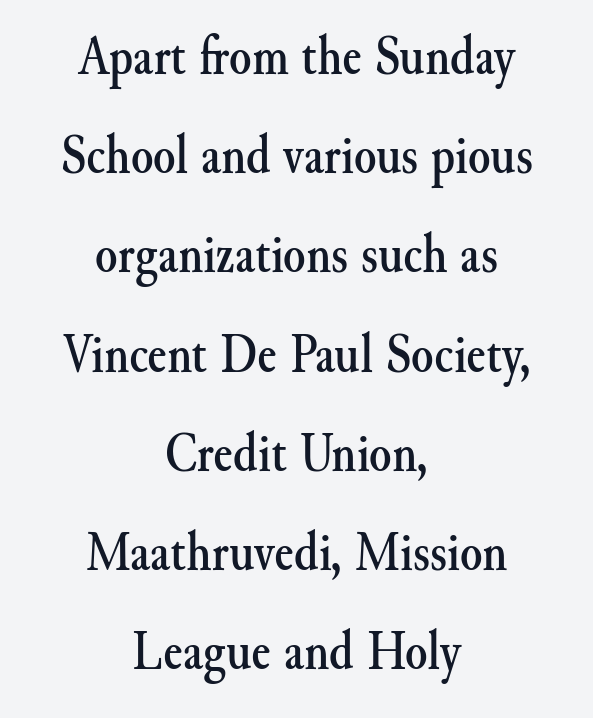
The image shows 57 px serif type, upright; set centered, line spacing 1.74x, normal letter spacing, not underlined; medium stroke contrast and a small x-height.
